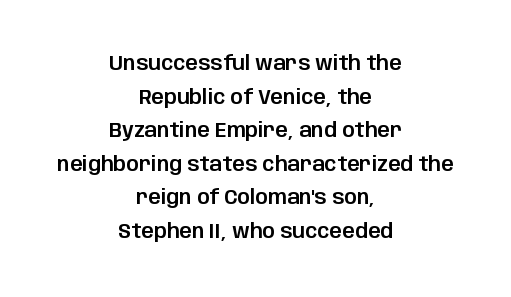
Q: Is the text italic (slanted)? A: No, it is upright.
Q: Is the text underlined? A: No.
Q: How is the paragraph aligned? A: Centered.
Q: Is the spacing between letters normal or unusually wide? A: Normal.
Q: Is the spacing between lines tight, normal or loose? A: Normal.
